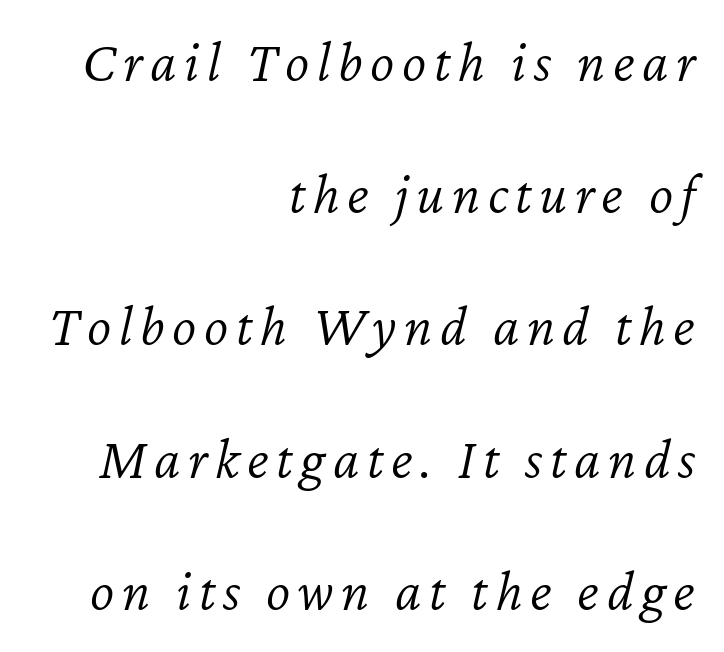
The image shows 58 px light type, italic (leaning right); set right-aligned, loose line spacing (2.28x), not underlined; low stroke contrast and a medium x-height.
